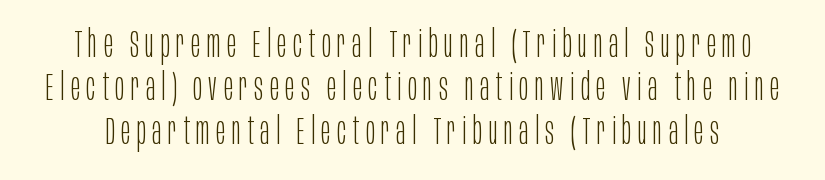
Leading is clearly below the norm, producing a dense column. The lettering holds an erect, upright posture throughout. These lines are rendered in a variable-pitch font. The words here are not underlined.
